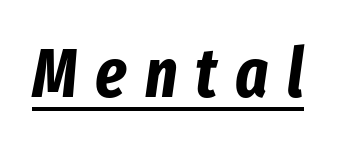
{"italic": "yes", "lean": "right", "slant_degrees": 8, "bold": "yes", "weight": "bold", "width": "condensed", "stroke_contrast": "low", "x_height": "medium", "monospaced": "no", "underline": "yes", "letter_spacing": "wide", "letter_spacing_em": 0.26, "glyph_px": 69}
